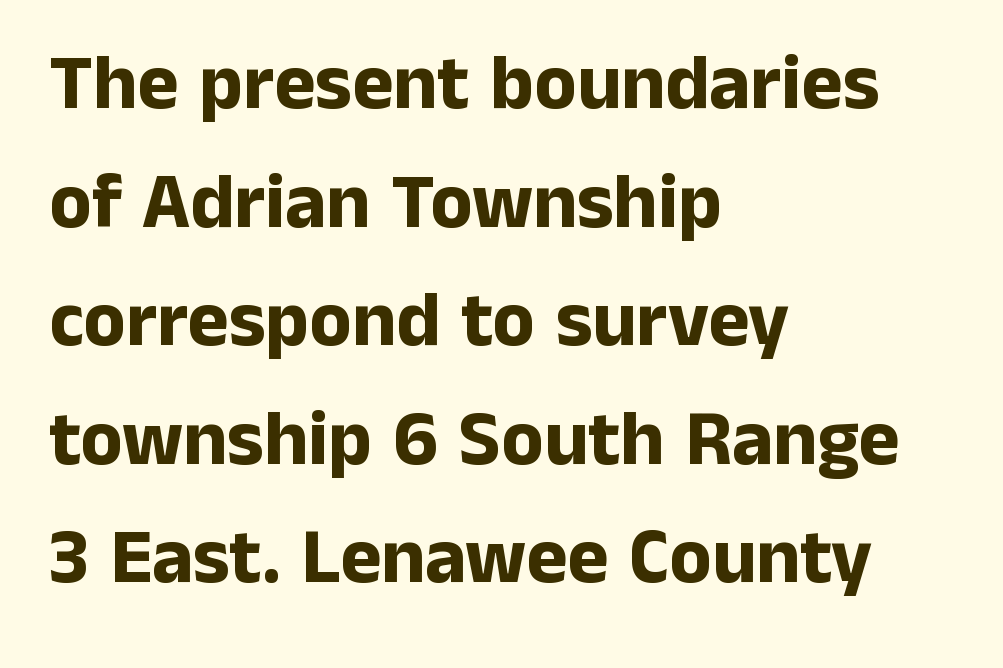
No feet cap the strokes, marking this as sans-serif type. Typographic density is high because the face is bold. Do the characters align in a grid? No, the font is proportional. Beneath every word, the page is bare. How are the letters spaced? Ordinarily, with no added tracking. The designer left line spacing at the default.
